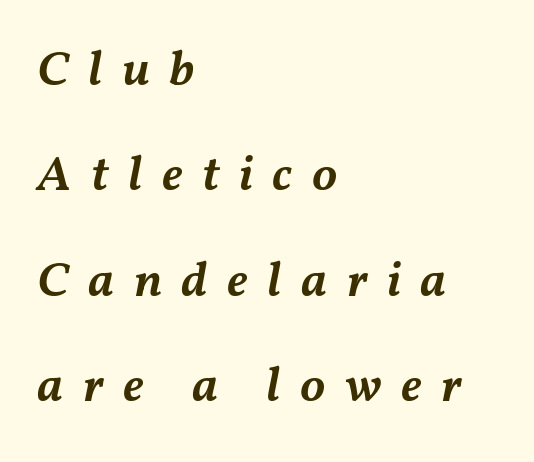
Q: Is the text bold? A: Semi-bold.
Q: Is the text italic (slanted)? A: Yes, it leans right by about 11 degrees.
Q: Is the text underlined? A: No.
Q: How is the paragraph aligned? A: Left-aligned.
Q: Is the spacing between letters normal or unusually wide? A: Unusually wide.
Q: Is the spacing between lines tight, normal or loose? A: Loose.
Q: Width (condensed, normal, or wide)? A: Normal.
Q: Stroke contrast? A: Medium.
Q: x-height? A: Medium.
Q: Monospaced? A: No.
